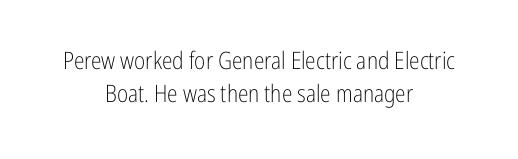
{"italic": "no", "bold": "no", "underline": "no", "align": "center", "line_spacing": "normal", "line_spacing_ratio": 1.37, "letter_spacing": "normal", "letter_spacing_em": 0.0, "glyph_px": 24}
